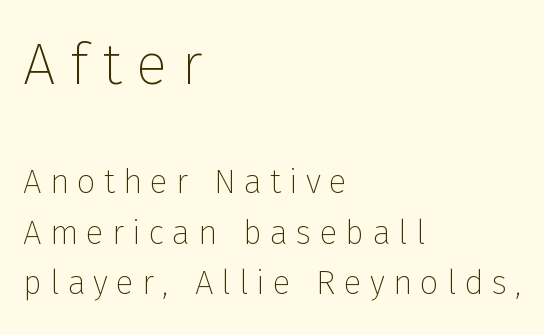
{"serif": "no", "italic": "no", "bold": "no", "weight": "thin", "width": "normal", "stroke_contrast": "low", "x_height": "medium", "monospaced": "no", "underline": "no", "align": "left", "line_spacing": "normal", "line_spacing_ratio": 1.53, "letter_spacing": "wide", "letter_spacing_em": 0.25, "larger_block": "first", "size_ratio": 1.76, "glyph_px": 58}
